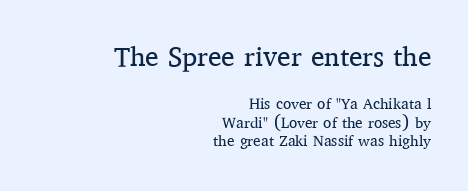
{"italic": "no", "bold": "no", "underline": "no", "align": "right", "line_spacing_ratio": 1.24, "letter_spacing": "normal", "letter_spacing_em": 0.0, "larger_block": "first", "size_ratio": 1.8, "glyph_px": 27}
